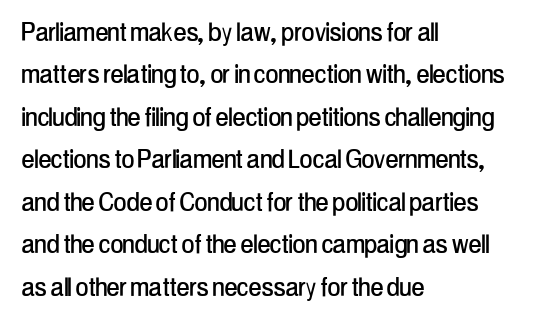
These lines are composed in type without serifs. Notice how the stems are strictly vertical — no italics here. Spacing verdict: proportional, widths tailored to each character. A student would call this left alignment; a typographer would say flush left, rag right. In terms of leading, this rendering sits right in the middle. Each word holds together tightly as a unit, with standard inter-letter gaps.
